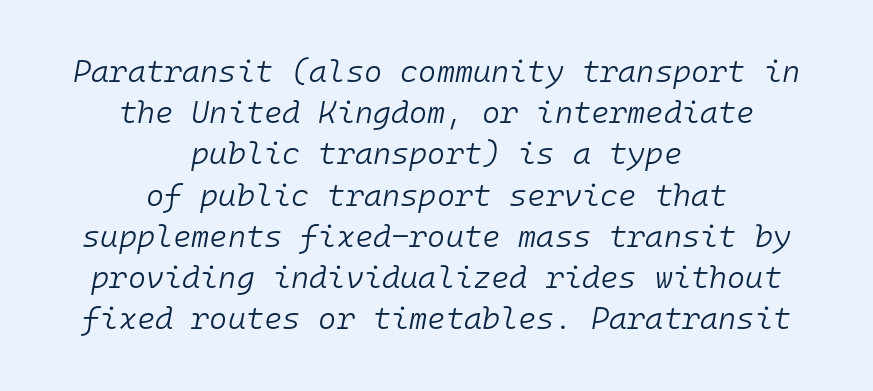
The image shows 31 px light type, italic (leaning right), monospaced; set centered, normal line spacing (1.33x), normal letter spacing, not underlined; low stroke contrast and a medium x-height.
